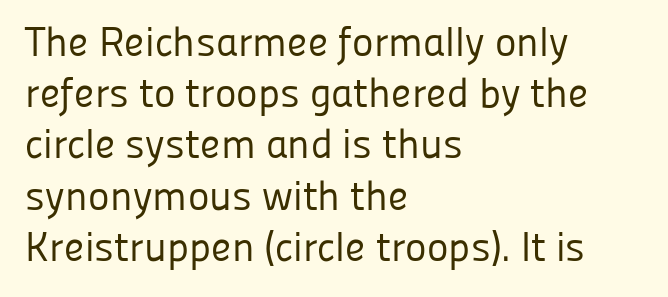
The image shows 41 px regular-weight sans-serif type, upright; set left-aligned, normal line spacing (1.25x), normal letter spacing, not underlined; low stroke contrast and a medium x-height.
